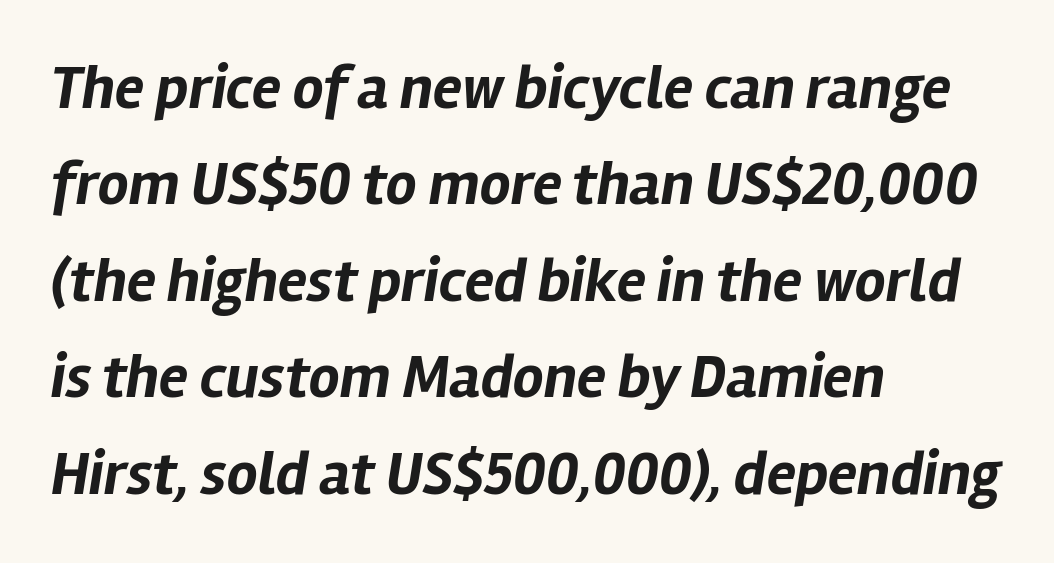
The image shows 61 px bold type, italic (leaning right); set left-aligned, normal line spacing (1.58x), normal letter spacing, not underlined; low stroke contrast and a medium x-height.
